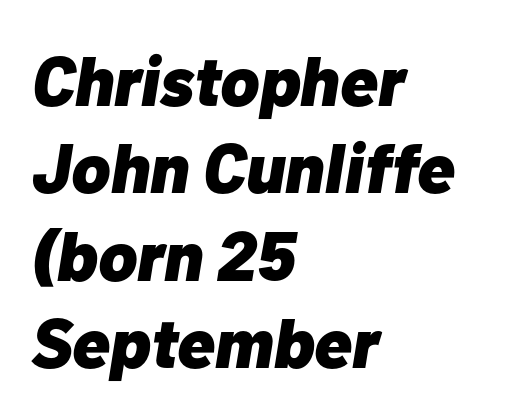
The image shows 70 px heavy type, italic (leaning right); set left-aligned, normal line spacing (1.25x), normal letter spacing, not underlined; low stroke contrast and a medium x-height.
